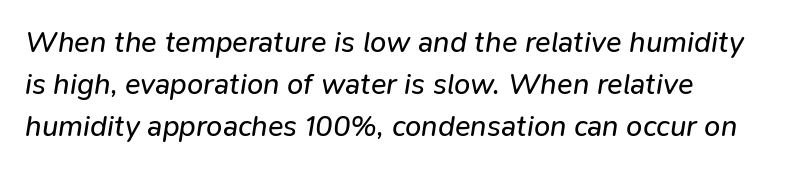
Quick note: italic. You could not count columns in this text — the font is proportionally spaced. Notice how descenders clear the ascenders below comfortably — that's standard leading. Caption: multi-line text, flush left, ragged right.
